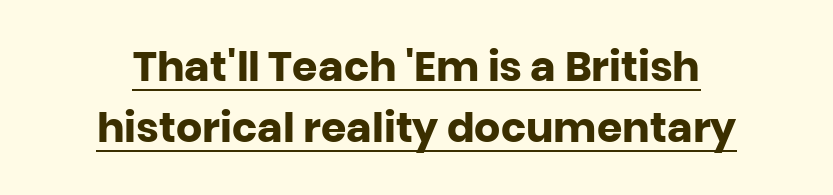
The image shows 41 px heavy sans-serif type, upright; set centered, normal line spacing (1.48x), normal letter spacing, underlined; low stroke contrast and a large x-height.
